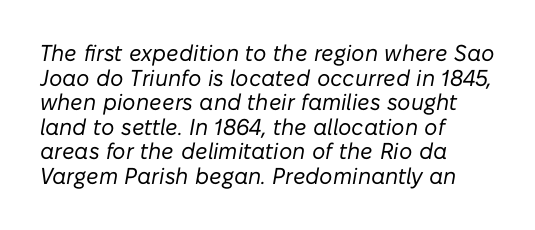
The image shows 23 px text type, italic (leaning right); set left-aligned, tight line spacing (1.07x), normal letter spacing, not underlined.
